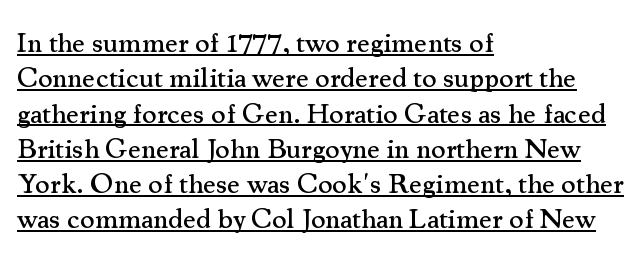
{"serif": "yes", "italic": "no", "width": "normal", "stroke_contrast": "medium", "x_height": "small", "monospaced": "no", "underline": "yes", "align": "left", "line_spacing": "normal", "line_spacing_ratio": 1.26, "letter_spacing": "normal", "letter_spacing_em": 0.0, "glyph_px": 28}
